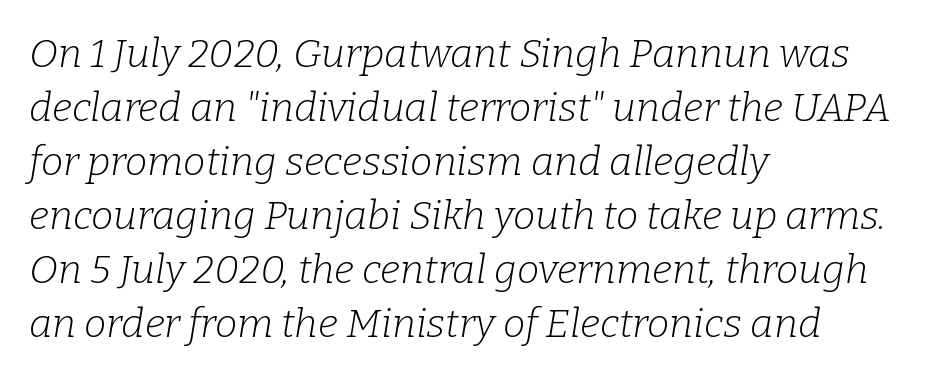
Character widths vary here, with narrow letters taking less room than wide ones. Ink coverage per letter is moderate at most. Anything drawn beneath the words? Only blank space. This rendering leaves character spacing at its baseline value.
